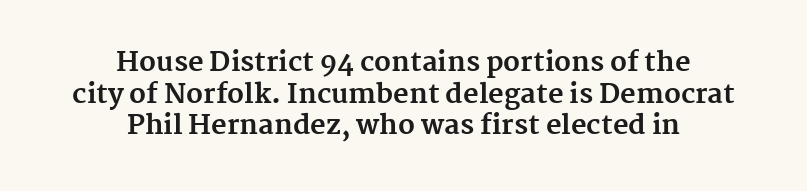
The image shows 27 px bold type, upright; set centered, line spacing 1.17x, normal letter spacing, not underlined.
